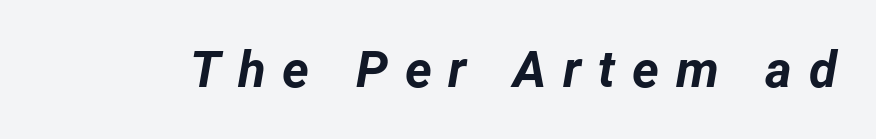
In terms of posture, this sample is oblique. Honestly, the letter spacing is so wide it's the main thing you notice. Typesetter's note: full bold, strokes at maximum text heaviness. Character widths vary here, with narrow letters taking less room than wide ones.
